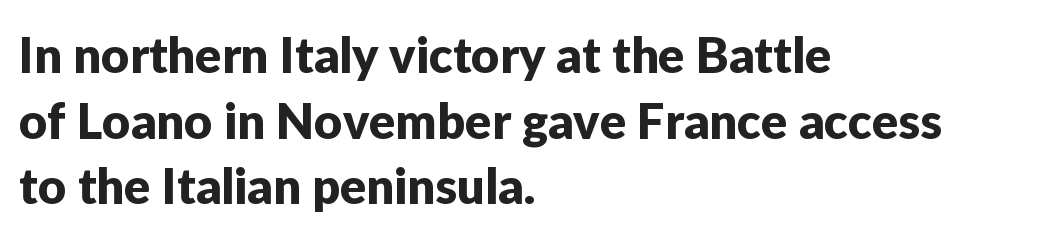
Spacing verdict: proportional, widths tailored to each character. Upright lettering throughout. Line starts are locked; line ends wander. In terms of letterform style, serifs are entirely absent. Reading down the column, the eye jumps a familiar distance to each next line.
